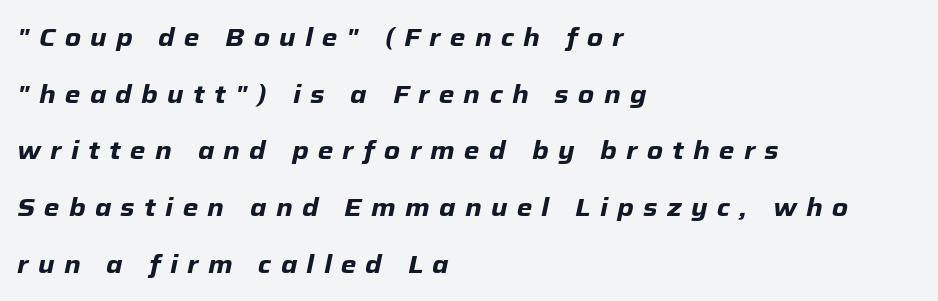
The lines are quadded left. The passage shown is not underscored anywhere. These lines carry a lot of weight — the face is fully bold. Rows of type keep a wide berth in the vertical direction. Does the lettering tilt? It does — this is italic. The letters are spread apart with noticeably loose tracking.
